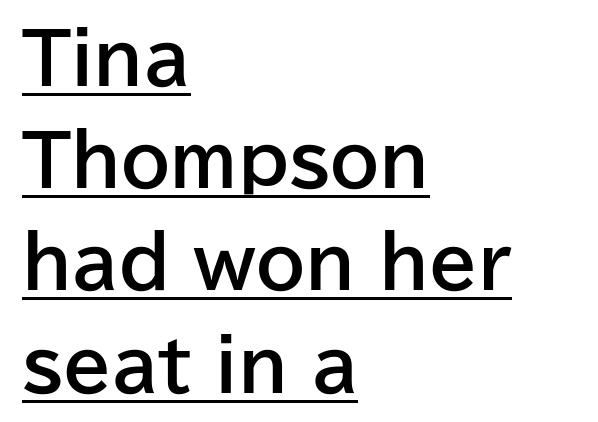
The image shows 70 px bold sans-serif type, upright; set left-aligned, normal line spacing (1.46x), normal letter spacing, underlined; low stroke contrast and a medium x-height.
